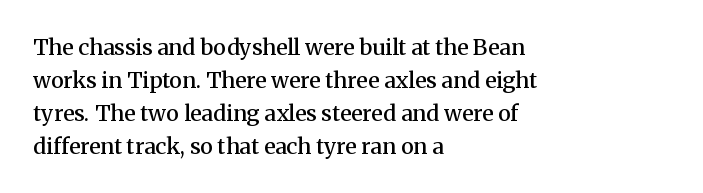
{"italic": "no", "bold": "semi", "underline": "no", "align": "left", "line_spacing": "normal", "line_spacing_ratio": 1.5, "letter_spacing": "normal", "letter_spacing_em": 0.0, "glyph_px": 22}
